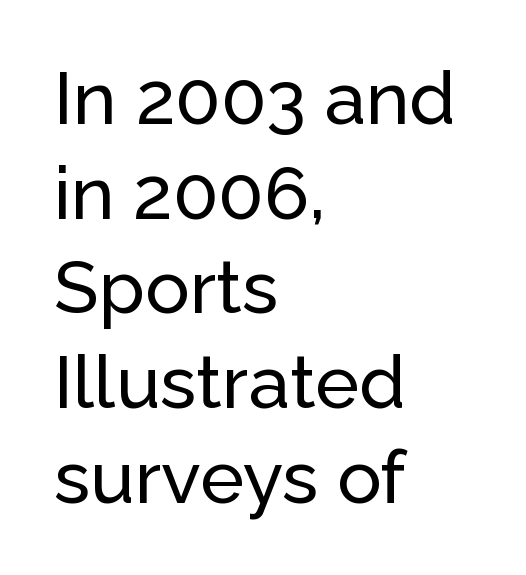
{"serif": "no", "italic": "no", "width": "normal", "stroke_contrast": "low", "x_height": "medium", "monospaced": "no", "underline": "no", "align": "left", "line_spacing": "normal", "line_spacing_ratio": 1.28, "letter_spacing": "normal", "letter_spacing_em": 0.0, "glyph_px": 74}
